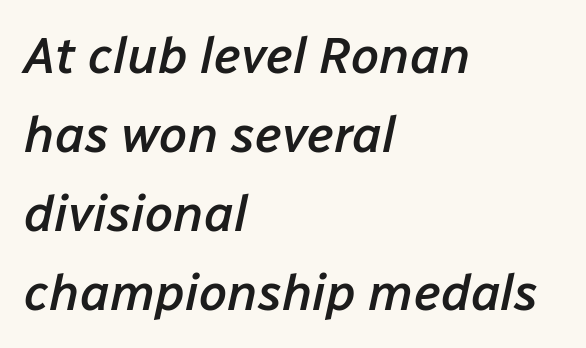
Q: Is the text bold? A: Semi-bold.
Q: Is the text italic (slanted)? A: Yes, it leans right by about 12 degrees.
Q: Is the text underlined? A: No.
Q: How is the paragraph aligned? A: Left-aligned.
Q: Is the spacing between letters normal or unusually wide? A: Normal.
Q: Is the spacing between lines tight, normal or loose? A: Normal.
Q: Width (condensed, normal, or wide)? A: Normal.
Q: Stroke contrast? A: Low.
Q: x-height? A: Medium.
Q: Monospaced? A: No.
